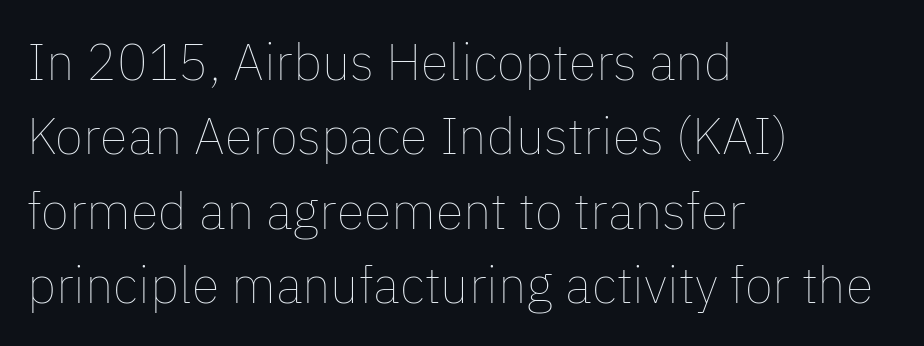
If you drew a ruler down the left edge, every line would touch it. Ink coverage per letter is moderate at most. Regarding leading, the lines here are spaced in the standard way. Plain, unruled lines of type. Tall strokes in this sample are plumb rather than angled.
